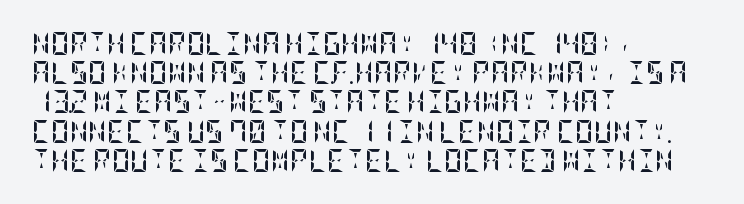
The image shows 23 px bold type, upright; set left-aligned, normal line spacing (1.27x), normal letter spacing, not underlined.
